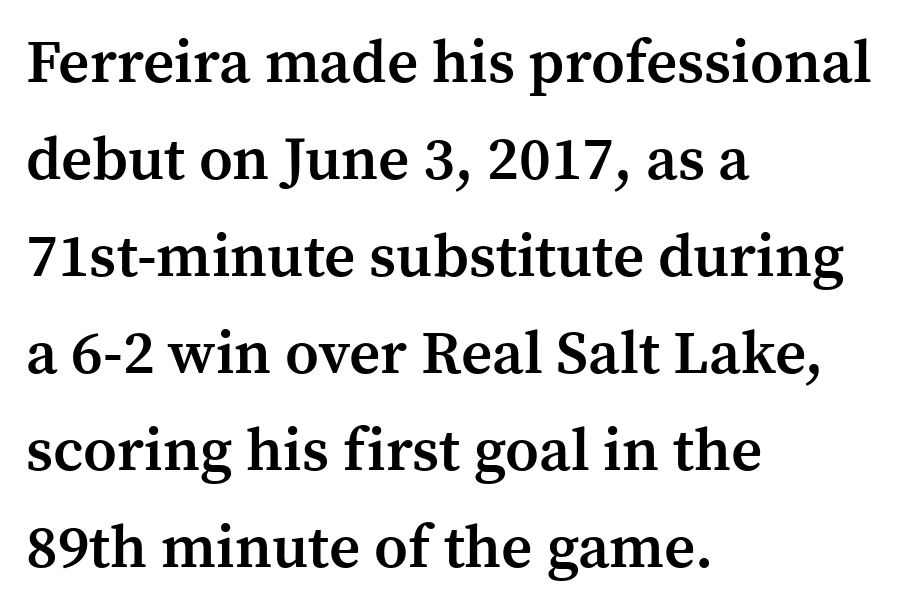
Letters rest on an invisible, unmarked baseline. Caption: standard tracking, unaltered. Weight check: semibold — heavier than regular, not quite bold. In CSS terms this would be text-align: left. Every character sits straight up, as roman type does. The letters advance in unequal steps, a hallmark of proportional type.
